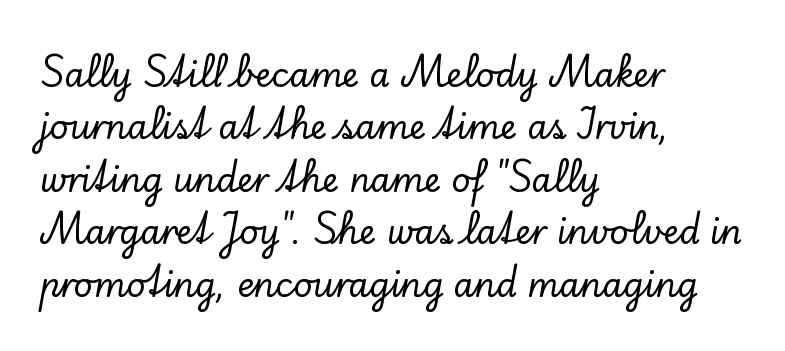
The image shows 33 px serif type; set left-aligned, normal line spacing (1.59x), normal letter spacing, not underlined; low stroke contrast and a small x-height.
